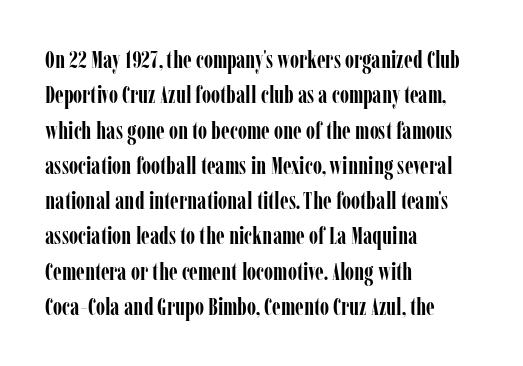
The baseline area is clear. Rendered with straight, roman letterforms. The face used here has the dense, thick strokes of a bold. One-word summary of the alignment: left.
